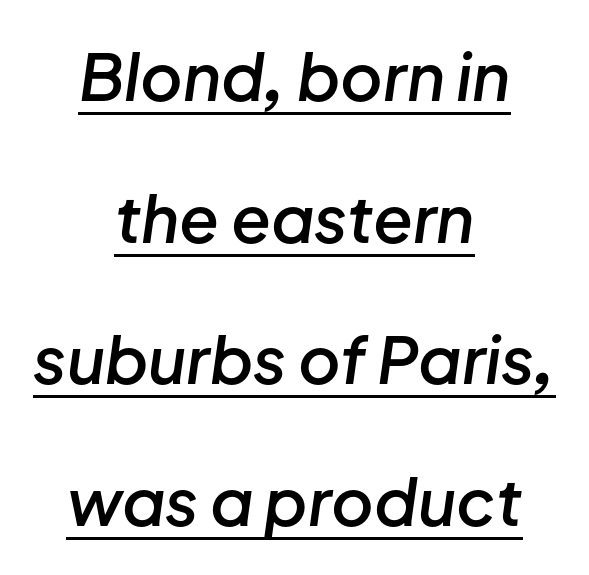
The string is rendered with underlining switched on. Students, this is semibold: more ink than regular, less than bold. This rendering uses center alignment, leaving both contours irregular but symmetric. A typesetter would mark this as italic. If you measured baseline to baseline, you'd find a long distance. These lines are rendered in a variable-pitch font.
